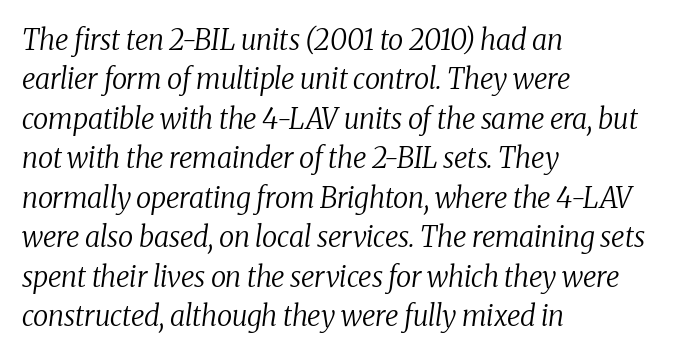
{"serif": "yes", "italic": "yes", "lean": "right", "slant_degrees": 8, "bold": "no", "weight": "regular", "width": "normal", "stroke_contrast": "medium", "x_height": "medium", "monospaced": "no", "underline": "no", "align": "left", "line_spacing": "normal", "line_spacing_ratio": 1.41, "letter_spacing": "normal", "letter_spacing_em": 0.0, "glyph_px": 28}
